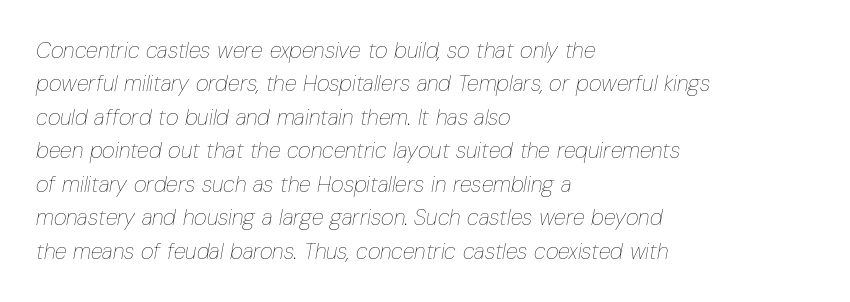
The strokes are not fattened; the text isn't bold. A typesetter would call this zero additional tracking. The area under the type is left untouched. Baseline-to-baseline distance is the conventional proportion of letter height.
